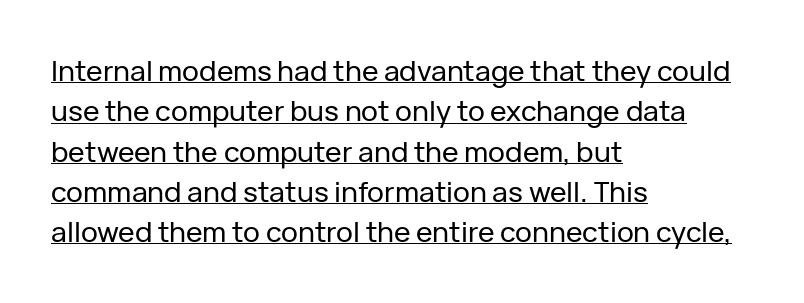
Q: Is the text italic (slanted)? A: No, it is upright.
Q: Is the typeface a serif or a sans-serif typeface? A: Sans-serif.
Q: Is the text underlined? A: Yes.
Q: How is the paragraph aligned? A: Left-aligned.
Q: Is the spacing between letters normal or unusually wide? A: Normal.
Q: Is the spacing between lines tight, normal or loose? A: Normal.
Q: Width (condensed, normal, or wide)? A: Normal.
Q: Stroke contrast? A: Low.
Q: x-height? A: Medium.
Q: Monospaced? A: No.
